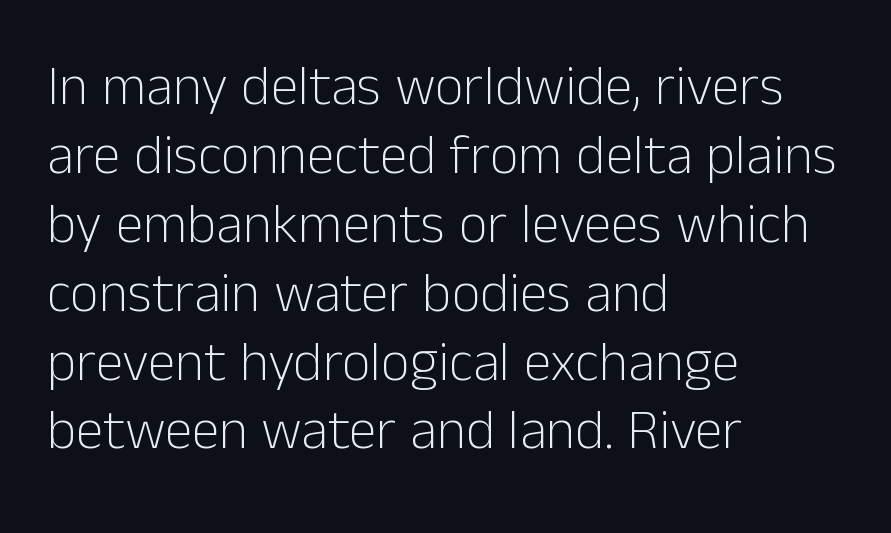
{"serif": "no", "italic": "no", "bold": "no", "weight": "light", "width": "normal", "stroke_contrast": "low", "x_height": "medium", "monospaced": "no", "underline": "no", "align": "left", "line_spacing_ratio": 1.23, "letter_spacing": "normal", "letter_spacing_em": 0.0, "glyph_px": 56}
